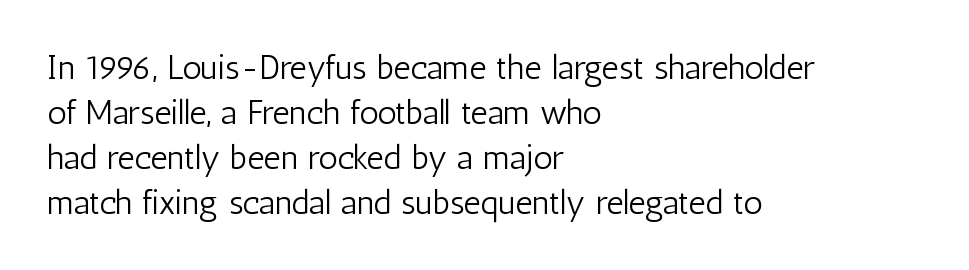
The image shows 34 px light, condensed sans-serif type, upright; set left-aligned, normal line spacing (1.32x), normal letter spacing, not underlined; low stroke contrast and a medium x-height.
